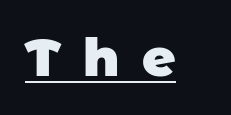
Unlike a traditional serif, this face leaves its strokes unadorned. Weight: bold. The letters advance in unequal steps, a hallmark of proportional type. The horizontal fit of the characters is loose and conspicuously gappy. The sample's only ornament is a line tracing under the words.
